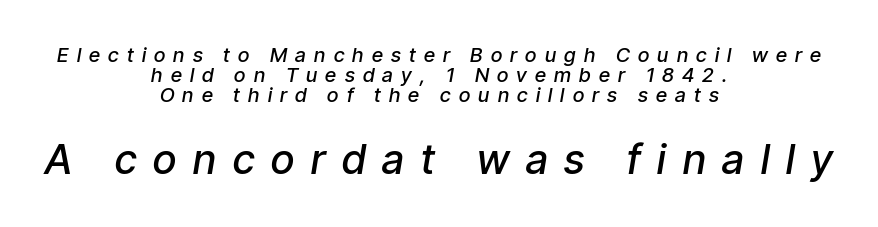
The image shows 41 px semibold, condensed type, italic (leaning right); set centered, tight line spacing (0.99x), unusually wide letter spacing (+0.41 em), not underlined; the second (bottom) block is 2.05x larger; low stroke contrast and a medium x-height.
